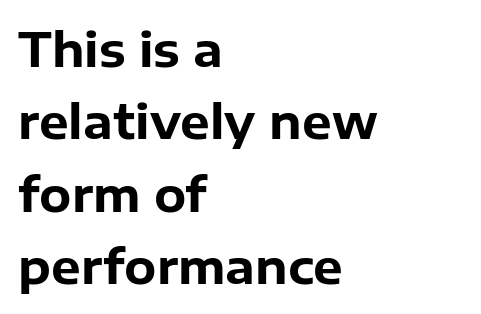
The image shows 47 px bold sans-serif type, upright; set left-aligned, normal line spacing (1.54x), normal letter spacing, not underlined; low stroke contrast and a medium x-height.
